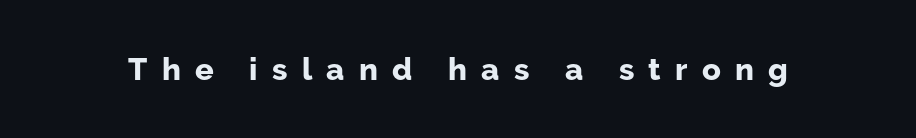
Q: Is the text bold? A: Yes.
Q: Is the text italic (slanted)? A: No, it is upright.
Q: Is the typeface a serif or a sans-serif typeface? A: Sans-serif.
Q: Is the text underlined? A: No.
Q: Is the spacing between letters normal or unusually wide? A: Unusually wide.
Q: Width (condensed, normal, or wide)? A: Normal.
Q: Stroke contrast? A: Low.
Q: x-height? A: Medium.
Q: Monospaced? A: No.
